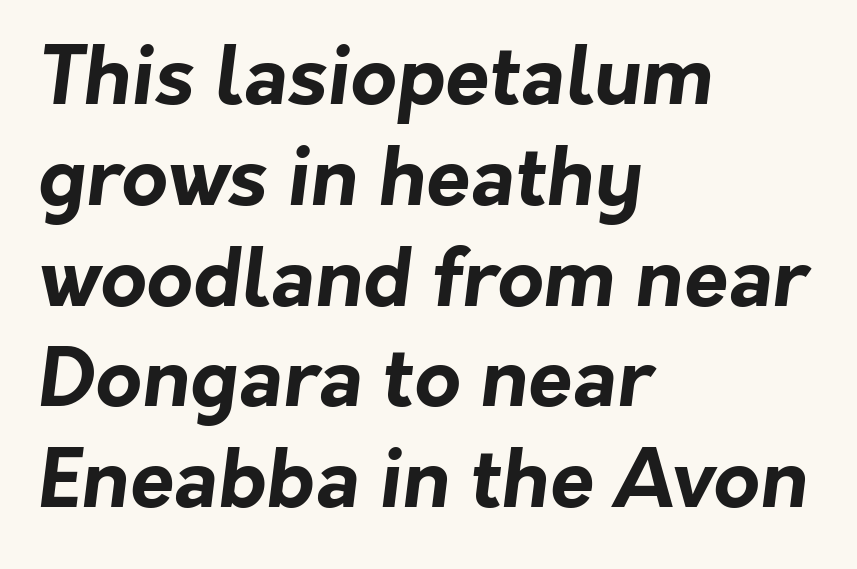
Q: Is the text bold? A: Yes.
Q: Is the typeface a serif or a sans-serif typeface? A: Sans-serif.
Q: Is the text underlined? A: No.
Q: How is the paragraph aligned? A: Left-aligned.
Q: Is the spacing between letters normal or unusually wide? A: Normal.
Q: Is the spacing between lines tight, normal or loose? A: Normal.
Q: Width (condensed, normal, or wide)? A: Normal.
Q: Stroke contrast? A: Low.
Q: x-height? A: Medium.
Q: Monospaced? A: No.
